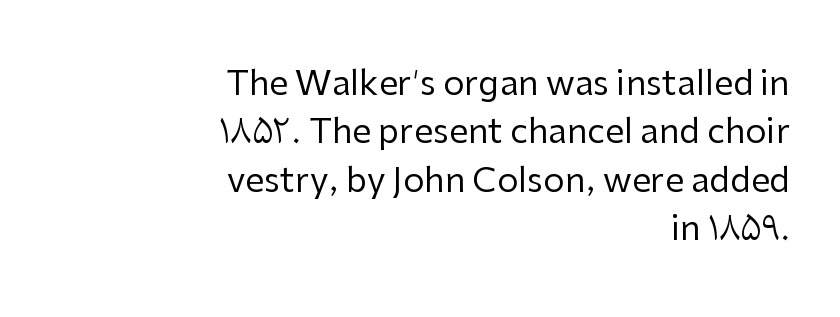
The type family on display is of the sans-serif kind. All the whitespace from short lines collects on the left. Think of a printed novel: that variable character pitch is what you see here. The lettering holds an erect, upright posture throughout. Summary of vertical rhythm: regular, with standard interline spacing. Compared with typical body copy, the letter spacing here is the same.
